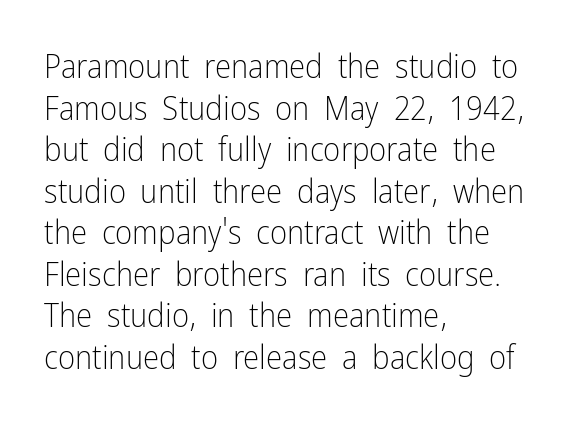
{"serif": "no", "italic": "no", "bold": "no", "weight": "light", "width": "condensed", "stroke_contrast": "low", "x_height": "medium", "monospaced": "no", "underline": "no", "align": "left", "line_spacing": "normal", "line_spacing_ratio": 1.26, "letter_spacing": "normal", "letter_spacing_em": 0.0, "glyph_px": 33}
